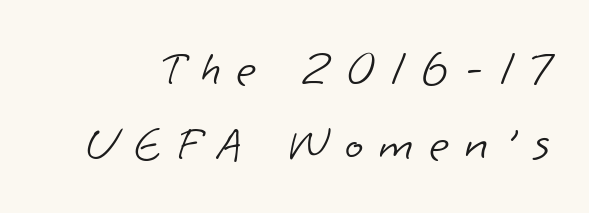
The image shows 48 px light sans-serif type; set normal line spacing (1.56x), unusually wide letter spacing (+0.34 em), not underlined; low stroke contrast and a small x-height.
